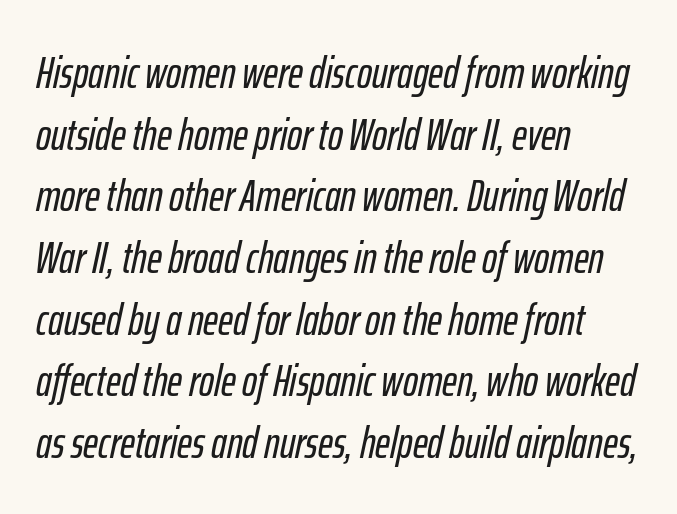
Q: Is the text italic (slanted)? A: Yes, it leans right by about 12 degrees.
Q: Is the text underlined? A: No.
Q: How is the paragraph aligned? A: Left-aligned.
Q: Is the spacing between letters normal or unusually wide? A: Normal.
Q: Is the spacing between lines tight, normal or loose? A: Normal.
Q: Width (condensed, normal, or wide)? A: Condensed.
Q: Stroke contrast? A: Low.
Q: x-height? A: Medium.
Q: Monospaced? A: No.
